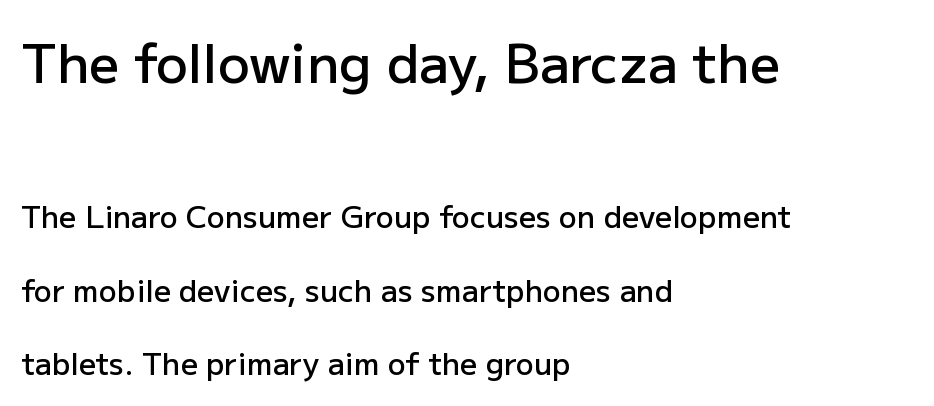
Q: Is the text bold? A: Semi-bold.
Q: Is the text italic (slanted)? A: No, it is upright.
Q: Is the typeface a serif or a sans-serif typeface? A: Sans-serif.
Q: Is the text underlined? A: No.
Q: How is the paragraph aligned? A: Left-aligned.
Q: Is the spacing between letters normal or unusually wide? A: Normal.
Q: Is the spacing between lines tight, normal or loose? A: Loose.
Q: Which block of text is set in a larger size, the first (top) or the second (bottom)? A: The first (top) one.
Q: Width (condensed, normal, or wide)? A: Normal.
Q: Stroke contrast? A: Low.
Q: x-height? A: Medium.
Q: Monospaced? A: No.
